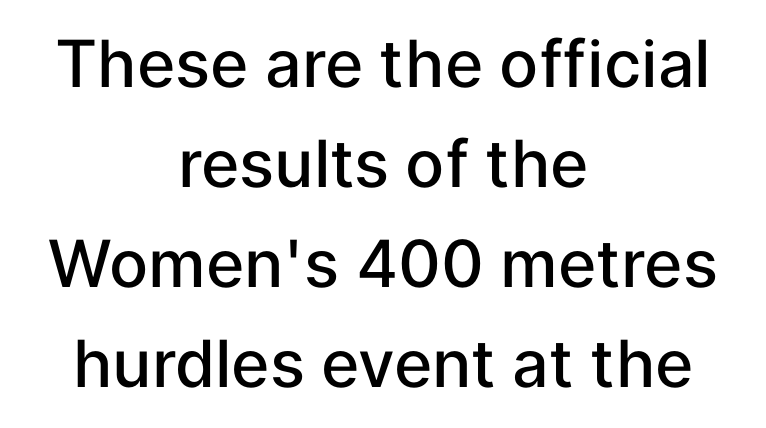
The image shows 65 px semibold sans-serif type, upright; set centered, normal line spacing (1.54x), normal letter spacing, not underlined; low stroke contrast and a medium x-height.
